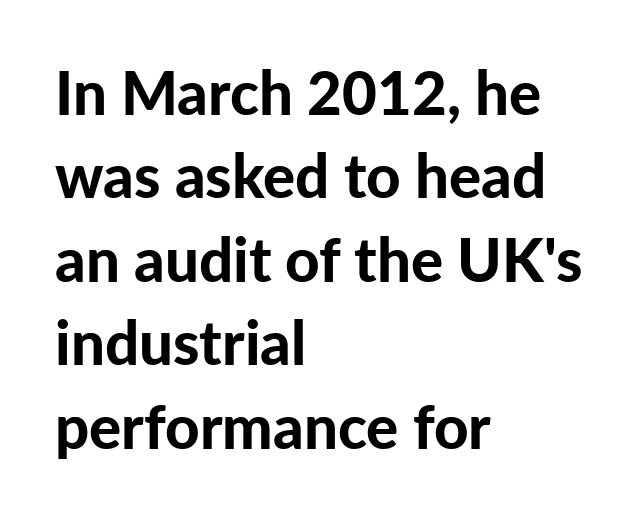
{"serif": "no", "italic": "no", "bold": "yes", "weight": "bold", "width": "normal", "stroke_contrast": "low", "x_height": "medium", "monospaced": "no", "underline": "no", "align": "left", "line_spacing": "normal", "line_spacing_ratio": 1.39, "letter_spacing": "normal", "letter_spacing_em": 0.0, "glyph_px": 60}
